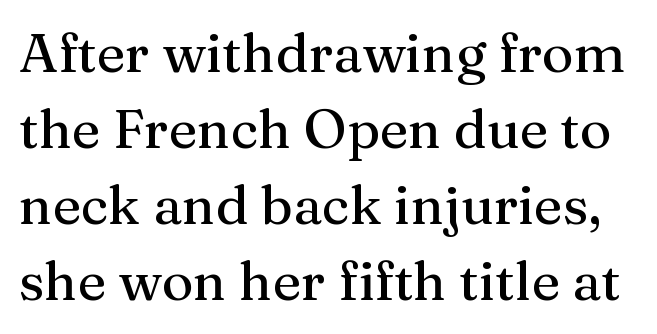
Yep, those are serifs on the letters. The space between consecutive lines is moderate. Descender tails drop into unmarked territory. A typesetter would call this proportional, since set widths differ per character. Compared with typical body copy, the letter spacing here is the same. No italicization has been applied; the sample stays upright.
